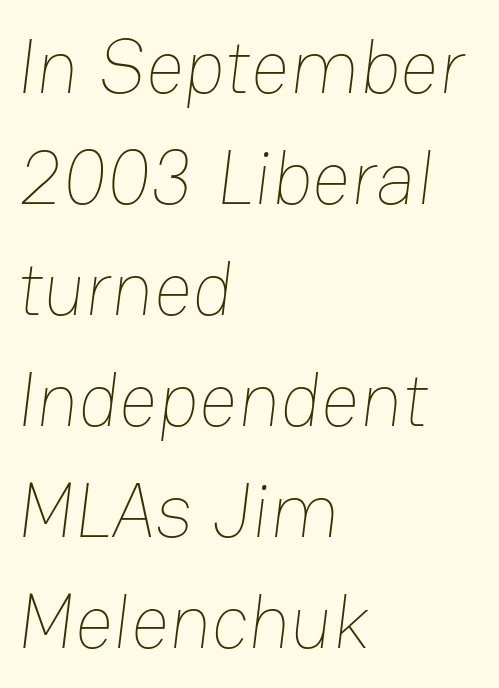
Varying glyph widths throughout — classic text-font behaviour. Weight: not bold — regular or lighter. The glyphs are unaccompanied by any horizontal stroke below them. A classic flush-left, rag-right setting is used for this passage.
